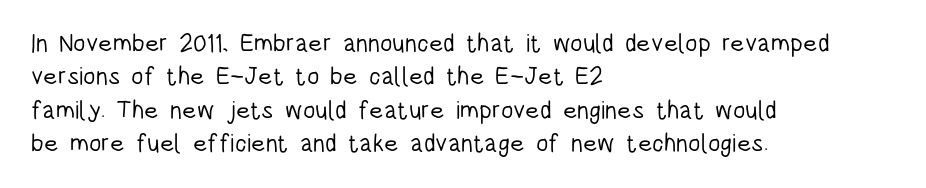
The image shows 25 px text type, upright; set left-aligned, normal line spacing (1.34x), normal letter spacing, not underlined.
